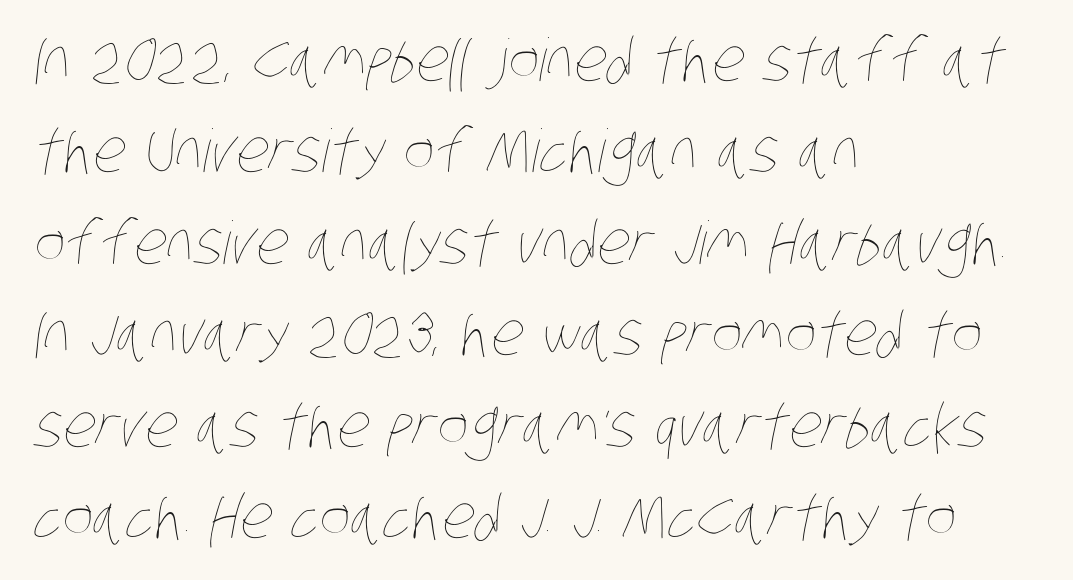
The image shows 59 px thin, condensed type; set left-aligned, normal line spacing (1.55x), normal letter spacing, not underlined; low stroke contrast and a large x-height.
